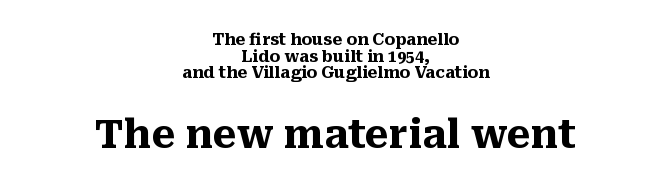
What stands out about the letter spacing? Nothing — it is the standard amount. Of the two passages, the one underneath uses the larger point size. Line spacing here is tight. This is roman type, the default non-slanted kind. Strong, thick strokes mark this as bold type. You can tell from the footed stems that serif type was used.
